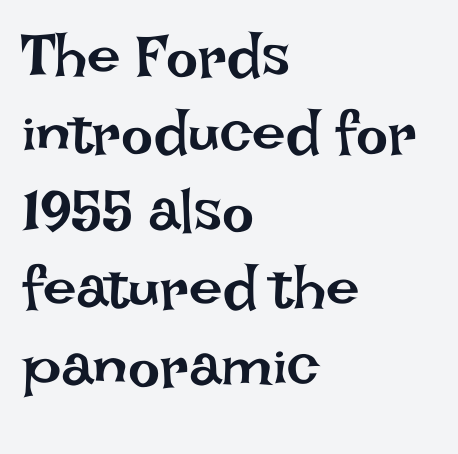
The image shows 60 px regular-weight type, upright; set left-aligned, normal line spacing (1.29x), normal letter spacing, not underlined; low stroke contrast and a large x-height.
